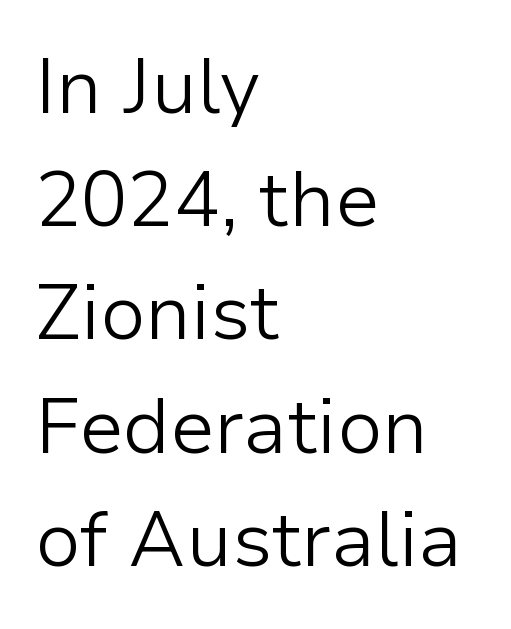
{"serif": "no", "italic": "no", "bold": "no", "weight": "light", "width": "normal", "stroke_contrast": "low", "x_height": "medium", "monospaced": "no", "underline": "no", "align": "left", "line_spacing": "normal", "line_spacing_ratio": 1.47, "letter_spacing": "normal", "letter_spacing_em": 0.0, "glyph_px": 77}
